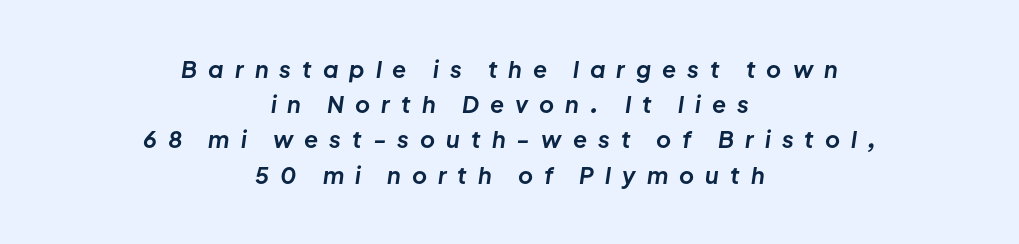
{"italic": "yes", "lean": "right", "slant_degrees": 8, "bold": "yes", "underline": "no", "align": "center", "line_spacing": "normal", "line_spacing_ratio": 1.53, "letter_spacing": "wide", "letter_spacing_em": 0.48, "glyph_px": 23}
